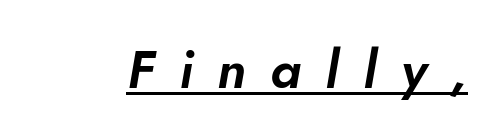
Observe the wide spacing: letters keep a clear distance from each other. The rendered words wear a rule along their underside. Think of a printed novel: that variable character pitch is what you see here. Check where the strokes stop: nothing finishes them off — pure sans.
